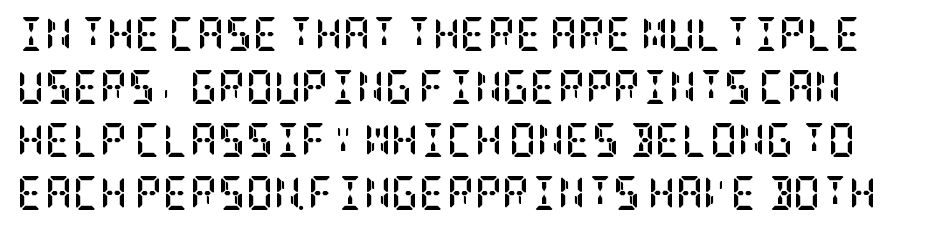
{"serif": "yes", "italic": "no", "bold": "yes", "weight": "semibold", "width": "condensed", "stroke_contrast": "low", "x_height": "large", "underline": "no", "line_spacing": "normal", "line_spacing_ratio": 1.56, "letter_spacing": "normal", "letter_spacing_em": 0.0, "glyph_px": 34}
